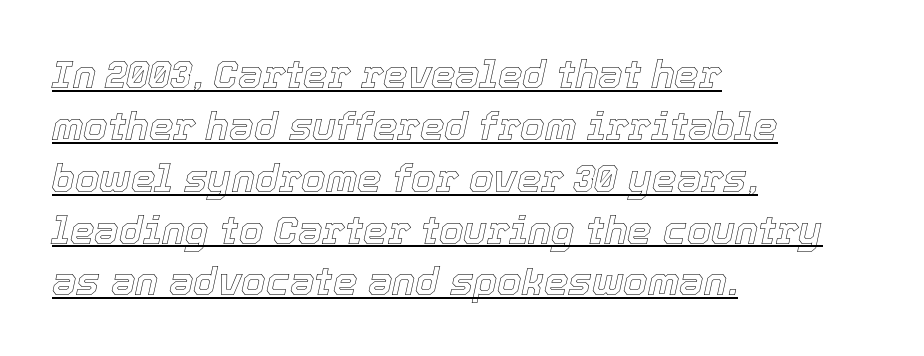
If you measured baseline to baseline, you'd find a middling distance. The rendering uses natural spacing where letterforms have individual widths. How are the letters spaced? Ordinarily, with no added tracking. In terms of posture, this sample is oblique. Line beginnings align vertically; line endings do not. The sample's only ornament is a line tracing under the words.
